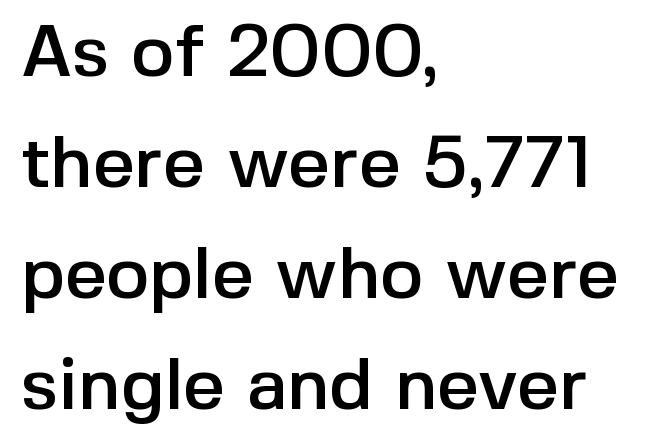
Q: Is the text italic (slanted)? A: No, it is upright.
Q: Is the typeface a serif or a sans-serif typeface? A: Sans-serif.
Q: Is the text underlined? A: No.
Q: How is the paragraph aligned? A: Left-aligned.
Q: Is the spacing between letters normal or unusually wide? A: Normal.
Q: Is the spacing between lines tight, normal or loose? A: Normal.
Q: Width (condensed, normal, or wide)? A: Normal.
Q: x-height? A: Medium.
Q: Monospaced? A: No.
